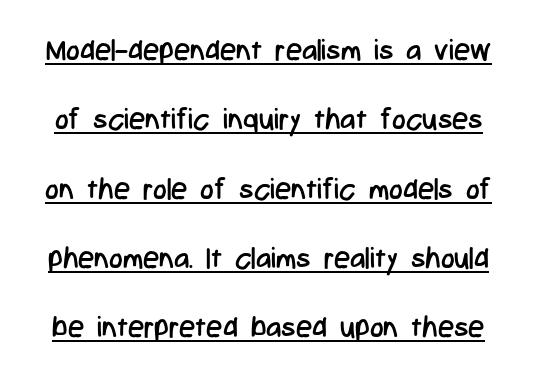
{"serif": "no", "italic": "no", "bold": "no", "weight": "regular", "width": "condensed", "stroke_contrast": "low", "x_height": "medium", "monospaced": "no", "underline": "yes", "line_spacing": "loose", "line_spacing_ratio": 2.39, "letter_spacing": "normal", "letter_spacing_em": 0.0, "glyph_px": 29}
